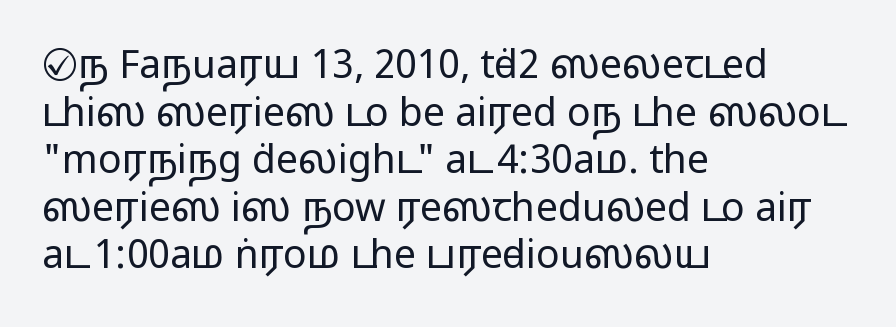
{"serif": "no", "italic": "no", "bold": "no", "weight": "regular", "width": "wide", "stroke_contrast": "low", "x_height": "medium", "monospaced": "no", "underline": "no", "align": "left", "line_spacing_ratio": 1.22, "letter_spacing": "normal", "letter_spacing_em": 0.0, "glyph_px": 39}
